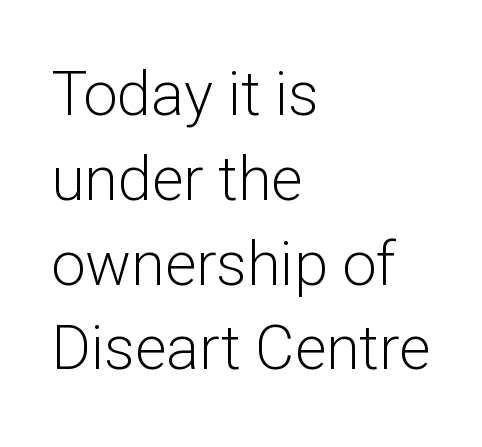
{"serif": "no", "italic": "no", "bold": "no", "weight": "light", "width": "normal", "stroke_contrast": "low", "x_height": "medium", "monospaced": "no", "underline": "no", "align": "left", "line_spacing": "normal", "line_spacing_ratio": 1.39, "letter_spacing": "normal", "letter_spacing_em": 0.0, "glyph_px": 61}
